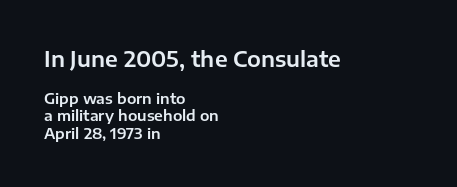
{"italic": "no", "underline": "no", "align": "left", "line_spacing_ratio": 1.18, "letter_spacing": "normal", "letter_spacing_em": 0.0, "larger_block": "first", "size_ratio": 1.47, "glyph_px": 22}
